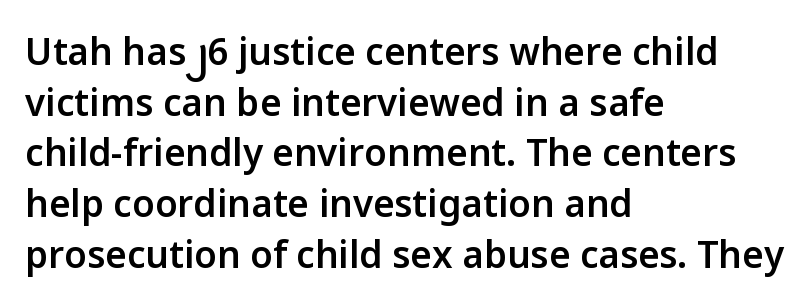
{"serif": "no", "italic": "no", "bold": "semi", "weight": "semibold", "width": "normal", "stroke_contrast": "low", "x_height": "medium", "monospaced": "no", "underline": "no", "align": "left", "line_spacing": "normal", "line_spacing_ratio": 1.37, "letter_spacing": "normal", "letter_spacing_em": 0.0, "glyph_px": 37}
